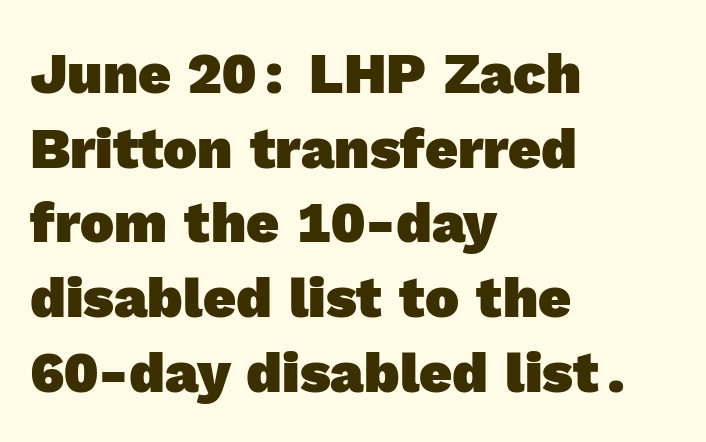
The image shows 57 px heavy sans-serif type; set left-aligned, normal line spacing (1.31x), normal letter spacing, not underlined; a medium x-height.
